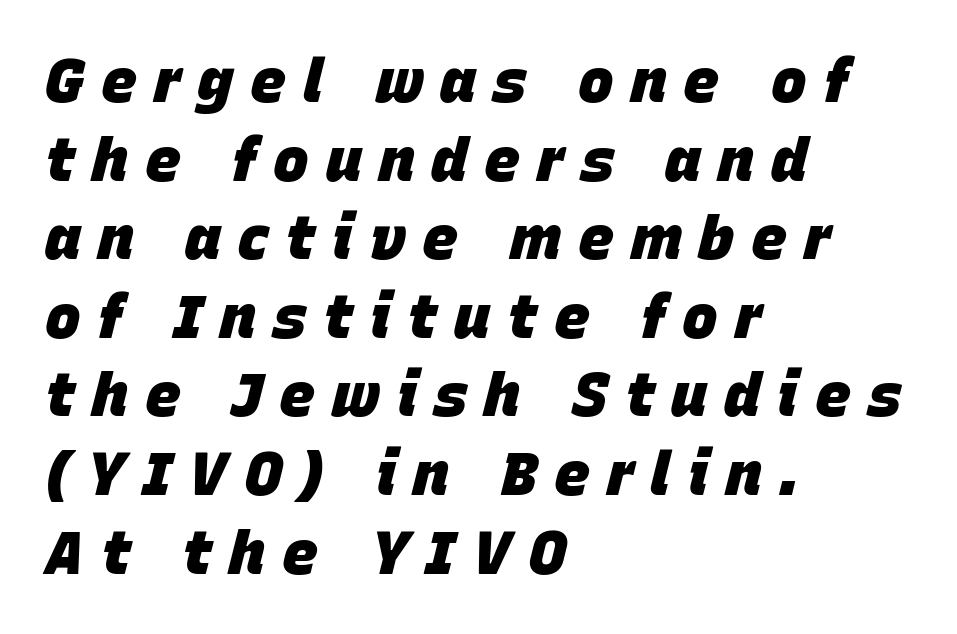
{"italic": "yes", "lean": "right", "slant_degrees": 15, "bold": "yes", "weight": "heavy", "width": "normal", "stroke_contrast": "low", "x_height": "large", "monospaced": "no", "underline": "no", "align": "left", "line_spacing": "normal", "line_spacing_ratio": 1.31, "letter_spacing": "wide", "letter_spacing_em": 0.28, "glyph_px": 60}
